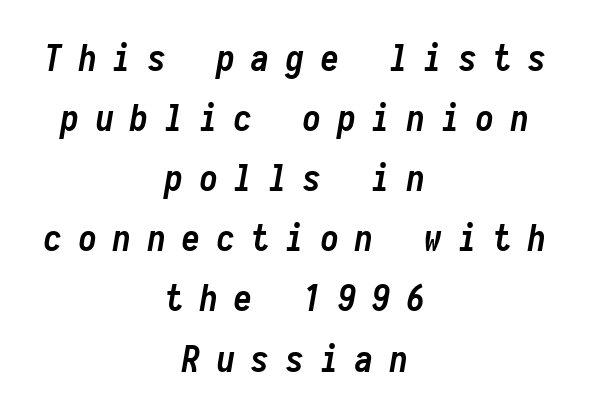
If you measured baseline to baseline, you'd find a middling distance. Unmarked baselines from the first word to the last. The paragraph has two soft edges and a firm central axis. Each letter, wide or thin by design, is forced into the same width here. Is the letter spacing exaggerated? Yes — the characters are pushed far apart.
